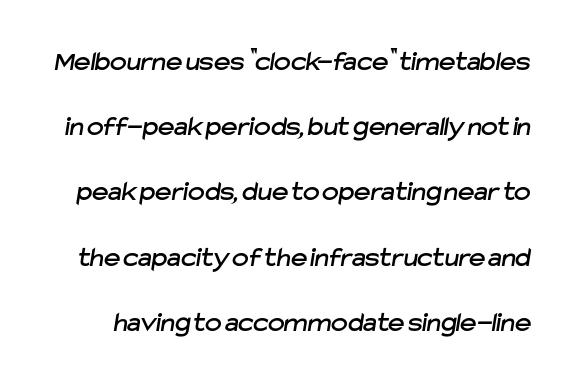
{"serif": "no", "width": "normal", "stroke_contrast": "low", "x_height": "medium", "monospaced": "no", "underline": "no", "line_spacing": "loose", "line_spacing_ratio": 2.33, "letter_spacing": "normal", "letter_spacing_em": 0.0, "glyph_px": 28}
